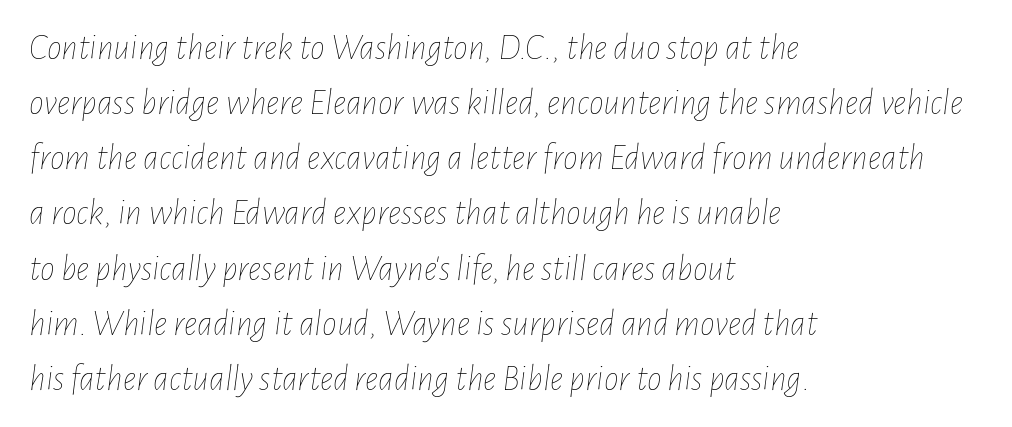
The letterforms sit shoulder to shoulder at normal distance. Looks like regular typesetting: each glyph gets only the width it needs. Looking at the ascenders, they clearly lean. Whoever set this chose a conventional vertical rhythm. Anything drawn beneath the words? Only blank space. The characters are drawn with everyday or finer stroke widths.
